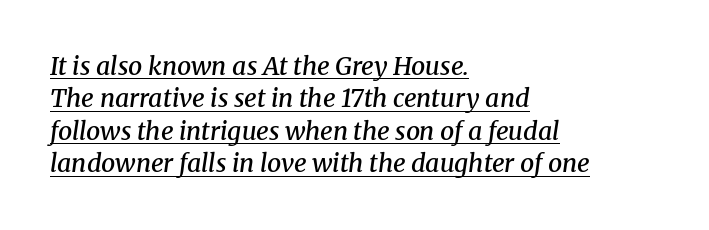
The image shows 25 px text type, italic (leaning right); set left-aligned, normal line spacing (1.3x), normal letter spacing, underlined.
